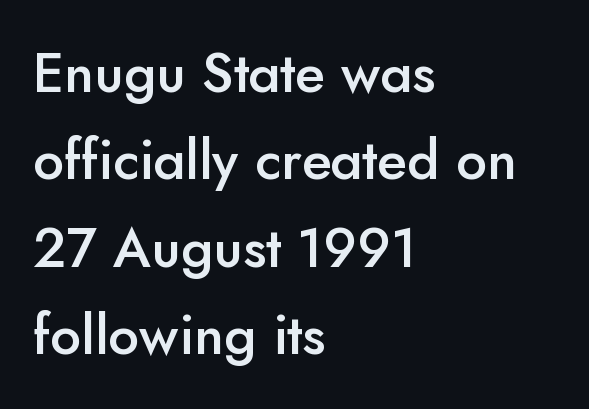
The image shows 55 px semibold sans-serif type, upright; set left-aligned, normal line spacing (1.59x), normal letter spacing, not underlined; low stroke contrast and a small x-height.
